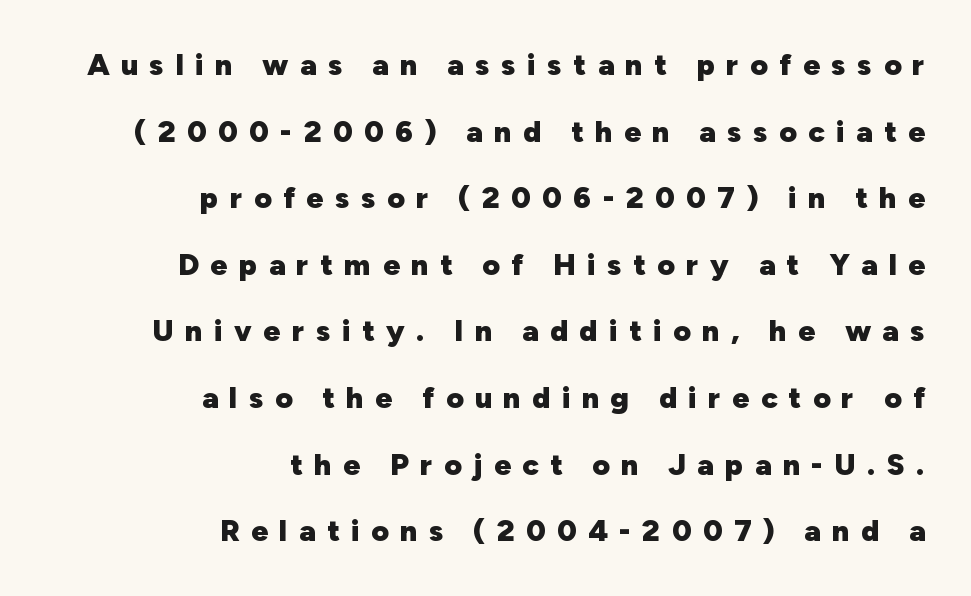
Horizontally, the lines are justified to the trailing edge only. The letters are spread apart with noticeably loose tracking. A roman cut, with each character standing at attention. This is sans-serif lettering, the kind often seen on screens and signage. Summary of vertical rhythm: relaxed, with wide interline spacing. Underline: absent.
